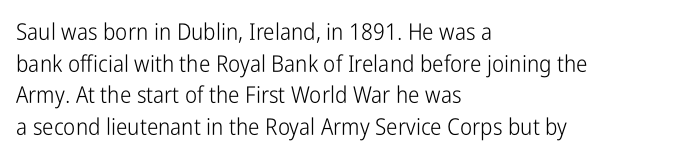
The strokes are not fattened; the text isn't bold. Beneath every word, the page is bare. Every row of glyphs begins at an identical x-position on the left. In terms of posture, this sample is upright.
